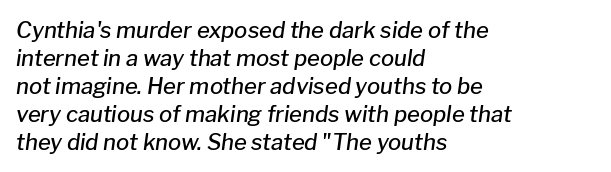
Q: Is the text bold? A: Semi-bold.
Q: Is the text italic (slanted)? A: Yes, it leans right by about 8 degrees.
Q: Is the text underlined? A: No.
Q: How is the paragraph aligned? A: Left-aligned.
Q: Is the spacing between letters normal or unusually wide? A: Normal.
Q: Is the spacing between lines tight, normal or loose? A: Normal.
